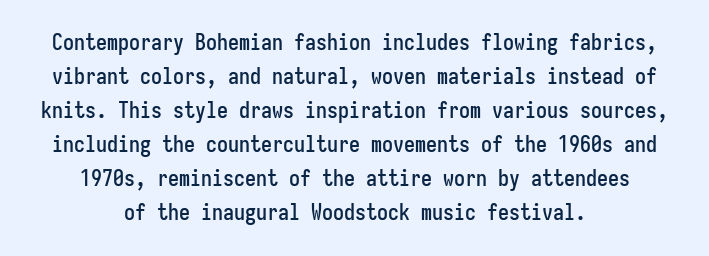
The whitespace from short lines is split evenly between both sides. The passage shown stacks its lines at a standard gap. The letters sit at their default tracking, neither squeezed nor spread. Quick note: not italic, upright. Descender tails drop into unmarked territory.
